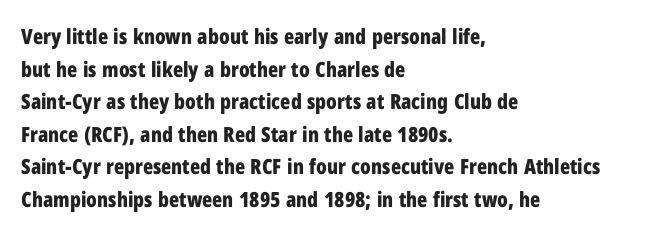
{"italic": "no", "bold": "yes", "underline": "no", "align": "left", "line_spacing": "normal", "line_spacing_ratio": 1.55, "letter_spacing": "normal", "letter_spacing_em": 0.0, "glyph_px": 21}
